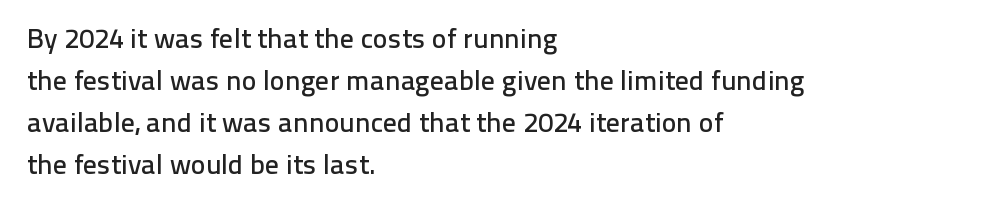
Q: Is the text italic (slanted)? A: No, it is upright.
Q: Is the typeface a serif or a sans-serif typeface? A: Sans-serif.
Q: Is the text underlined? A: No.
Q: How is the paragraph aligned? A: Left-aligned.
Q: Is the spacing between letters normal or unusually wide? A: Normal.
Q: Is the spacing between lines tight, normal or loose? A: Normal.
Q: Width (condensed, normal, or wide)? A: Normal.
Q: Stroke contrast? A: Low.
Q: x-height? A: Medium.
Q: Monospaced? A: No.
